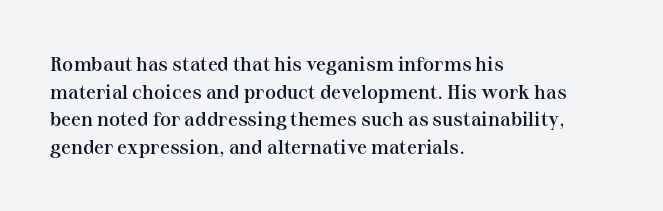
Q: Is the text bold? A: Semi-bold.
Q: Is the text italic (slanted)? A: No, it is upright.
Q: Is the text underlined? A: No.
Q: How is the paragraph aligned? A: Left-aligned.
Q: Is the spacing between letters normal or unusually wide? A: Normal.
Q: Is the spacing between lines tight, normal or loose? A: Normal.
